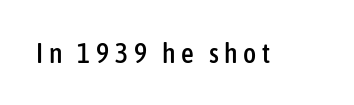
Q: Is the text italic (slanted)? A: No, it is upright.
Q: Is the typeface a serif or a sans-serif typeface? A: Sans-serif.
Q: Is the text underlined? A: No.
Q: Is the spacing between letters normal or unusually wide? A: Unusually wide.
Q: Width (condensed, normal, or wide)? A: Condensed.
Q: Stroke contrast? A: Low.
Q: x-height? A: Medium.
Q: Monospaced? A: No.
